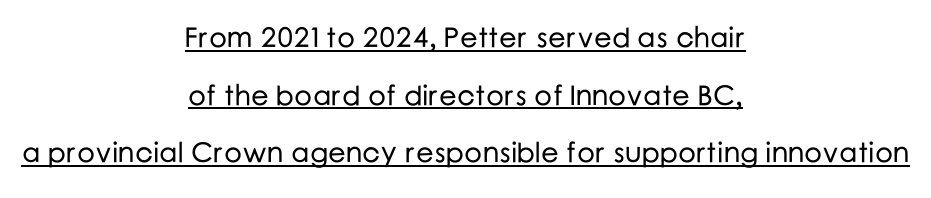
The designer went with a sans here, leaving each stem footless. Decoration check: the copy is underlined. Which margin do the lines hug? Neither — every line sits in the middle. The tracking reads as untouched default to a designer's eye.
